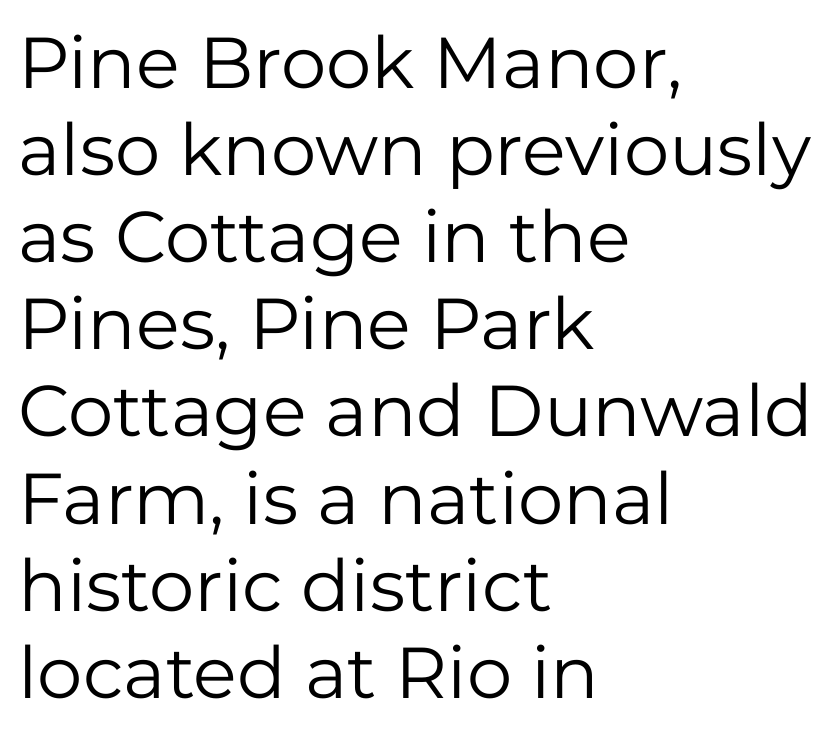
The image shows 72 px regular-weight sans-serif type, upright; set left-aligned, line spacing 1.21x, normal letter spacing, not underlined; low stroke contrast and a medium x-height.
